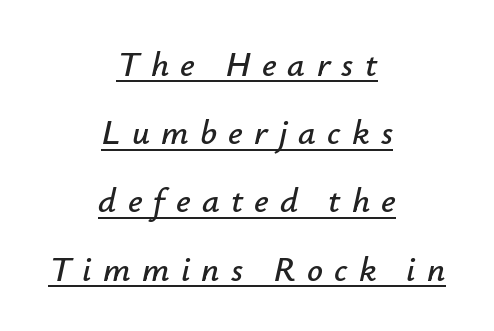
The image shows 35 px text type, italic (leaning right); set centered, loose line spacing (1.95x), unusually wide letter spacing (+0.32 em), underlined; low stroke contrast and a small x-height.
